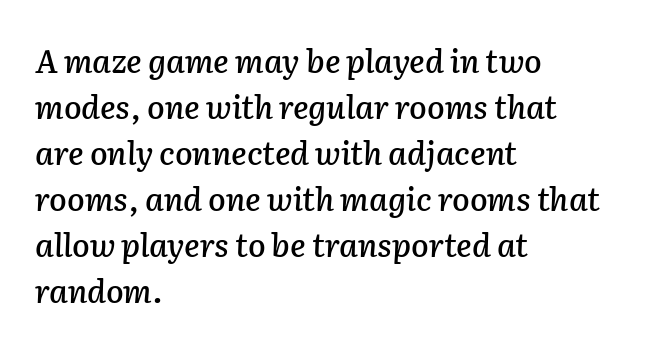
{"italic": "yes", "lean": "right", "slant_degrees": 2, "width": "normal", "stroke_contrast": "low", "x_height": "medium", "monospaced": "no", "underline": "no", "align": "left", "line_spacing": "normal", "line_spacing_ratio": 1.44, "letter_spacing": "normal", "letter_spacing_em": 0.0, "glyph_px": 32}
